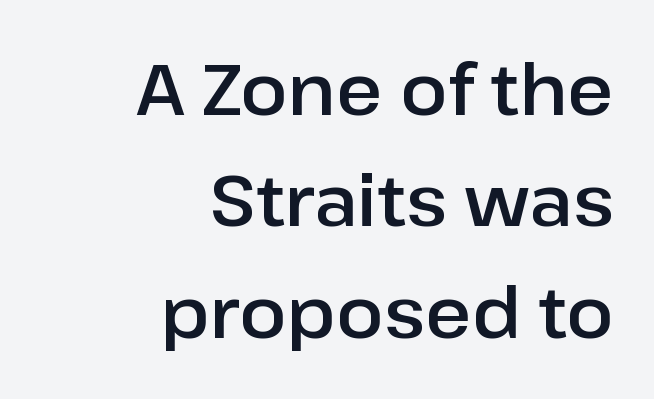
{"serif": "no", "italic": "no", "width": "normal", "stroke_contrast": "low", "x_height": "medium", "monospaced": "no", "underline": "no", "align": "right", "line_spacing": "normal", "line_spacing_ratio": 1.59, "letter_spacing": "normal", "letter_spacing_em": 0.0, "glyph_px": 70}
